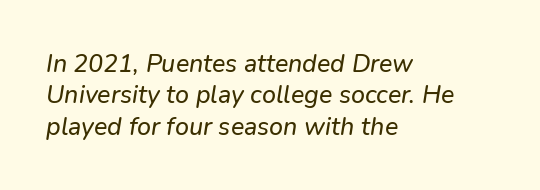
{"italic": "yes", "lean": "right", "slant_degrees": 9, "underline": "no", "align": "left", "line_spacing": "normal", "line_spacing_ratio": 1.26, "letter_spacing": "normal", "letter_spacing_em": 0.0, "glyph_px": 25}
